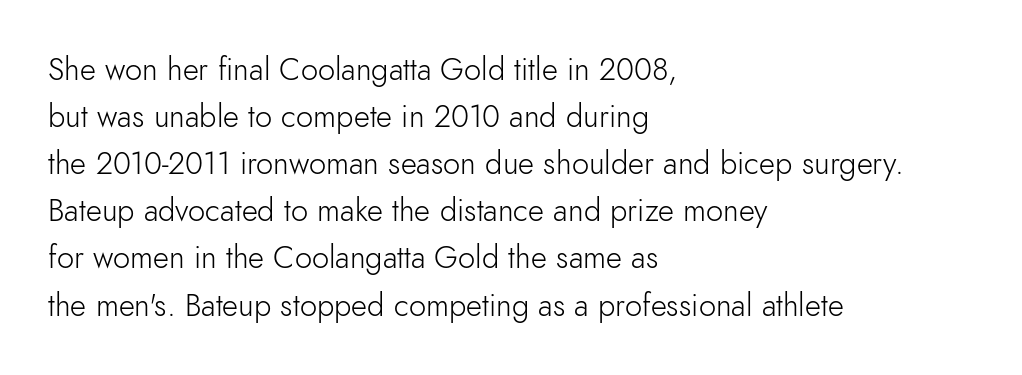
Q: Is the text bold? A: No.
Q: Is the text italic (slanted)? A: No, it is upright.
Q: Is the typeface a serif or a sans-serif typeface? A: Sans-serif.
Q: Is the text underlined? A: No.
Q: How is the paragraph aligned? A: Left-aligned.
Q: Is the spacing between letters normal or unusually wide? A: Normal.
Q: Is the spacing between lines tight, normal or loose? A: Normal.
Q: Width (condensed, normal, or wide)? A: Normal.
Q: Stroke contrast? A: Low.
Q: x-height? A: Small.
Q: Monospaced? A: No.
